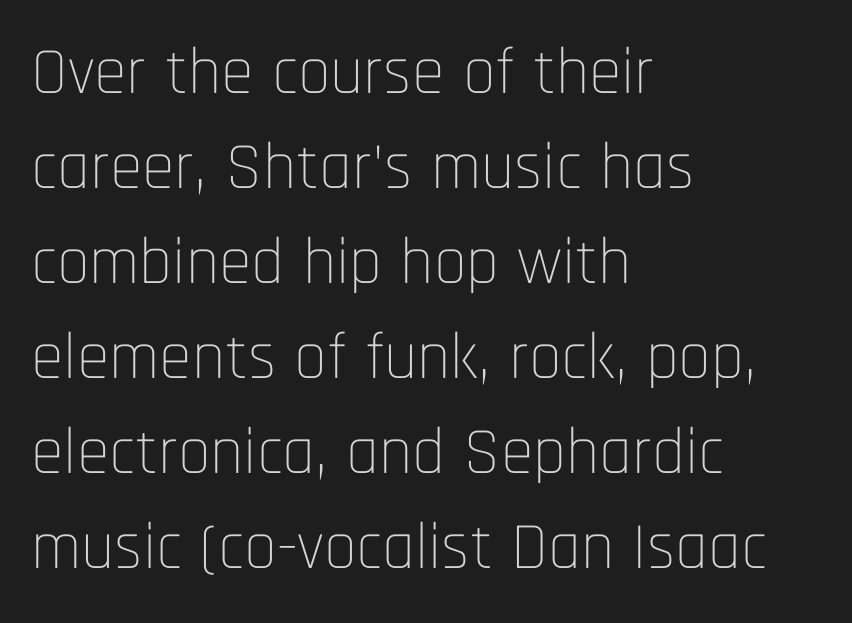
The image shows 66 px thin, condensed sans-serif type, upright; set left-aligned, normal line spacing (1.44x), normal letter spacing, not underlined; low stroke contrast and a large x-height.
